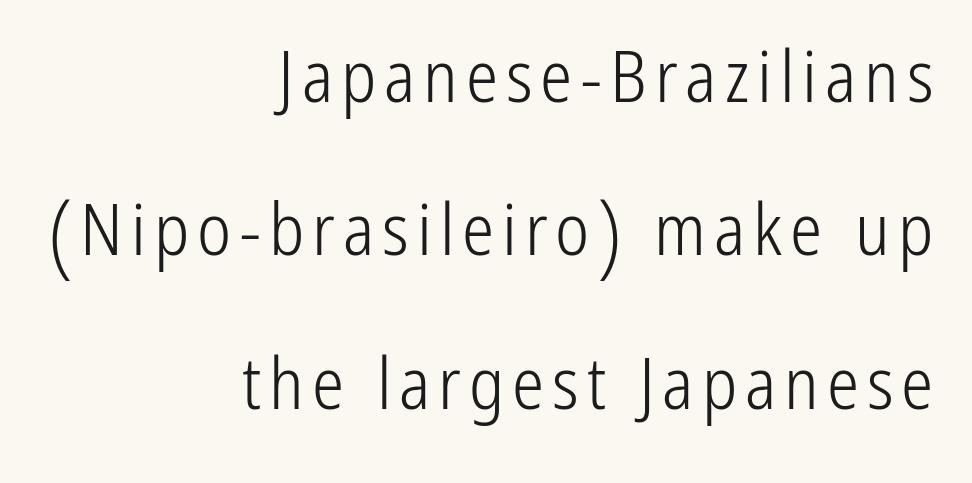
Notice how the stems are strictly vertical — no italics here. Type without underlining. Classification — sans serif. Vertical spacing — loose. Where is the straight margin? On the right.
